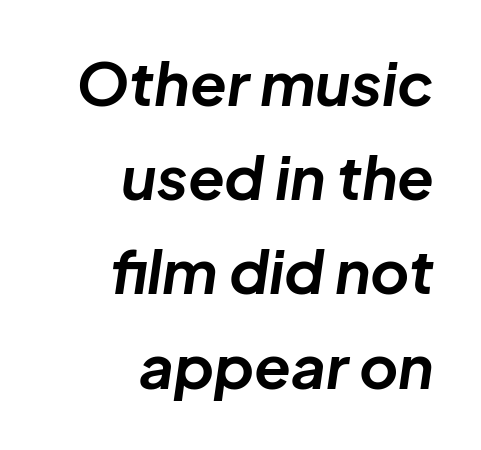
The image shows 60 px bold type, italic (leaning right); set right-aligned, normal line spacing (1.57x), normal letter spacing, not underlined; low stroke contrast and a medium x-height.
